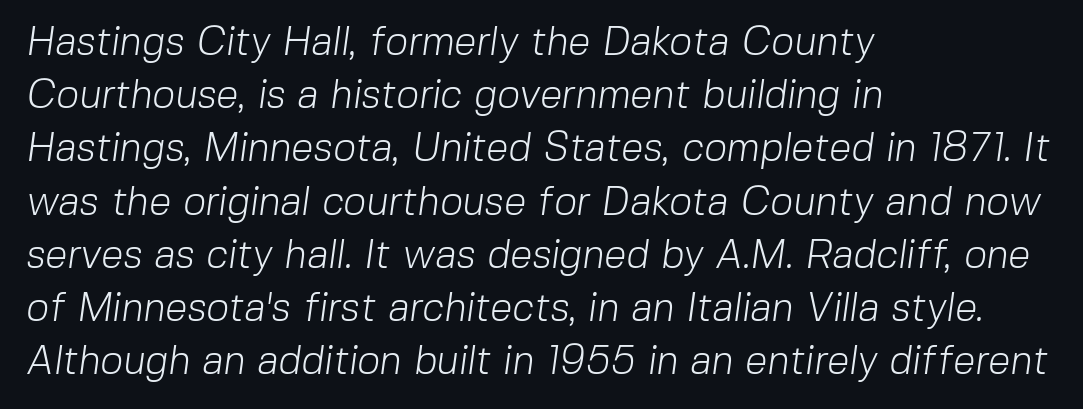
{"serif": "no", "bold": "no", "weight": "light", "width": "normal", "stroke_contrast": "low", "x_height": "medium", "monospaced": "no", "underline": "no", "align": "left", "line_spacing": "normal", "line_spacing_ratio": 1.33, "letter_spacing": "normal", "letter_spacing_em": 0.0, "glyph_px": 40}
